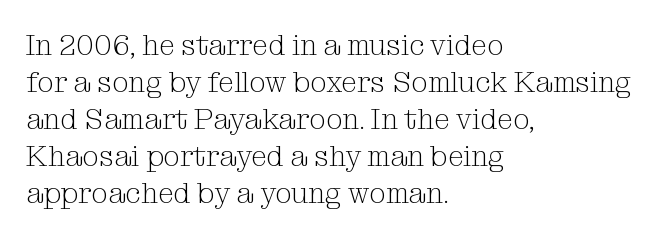
The image shows 29 px light serif type, upright; set left-aligned, normal line spacing (1.28x), normal letter spacing, not underlined; medium stroke contrast and a medium x-height.
